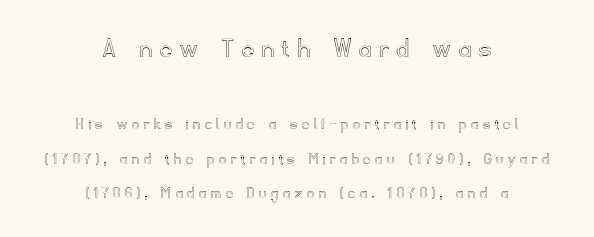
{"italic": "no", "width": "normal", "x_height": "small", "monospaced": "no", "underline": "no", "align": "center", "line_spacing": "loose", "line_spacing_ratio": 2.03, "letter_spacing": "wide", "letter_spacing_em": 0.29, "larger_block": "first", "size_ratio": 1.71, "glyph_px": 29}
